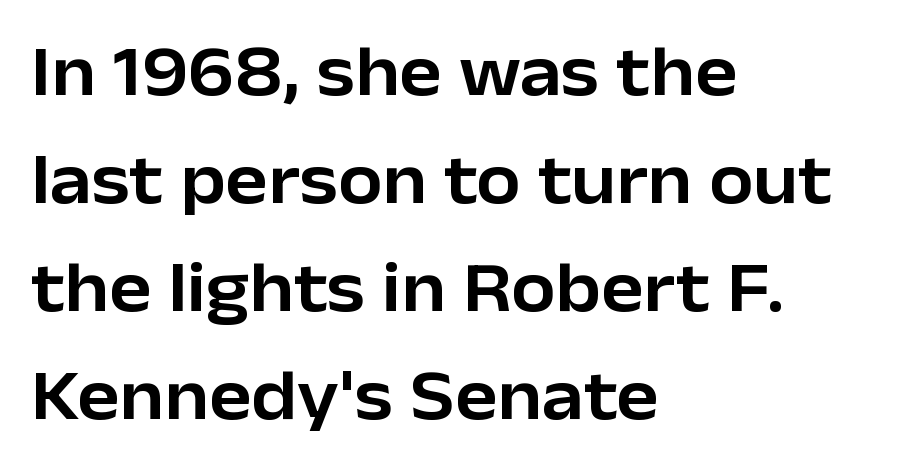
Q: Is the text italic (slanted)? A: No, it is upright.
Q: Is the typeface a serif or a sans-serif typeface? A: Sans-serif.
Q: Is the text underlined? A: No.
Q: How is the paragraph aligned? A: Left-aligned.
Q: Is the spacing between letters normal or unusually wide? A: Normal.
Q: Is the spacing between lines tight, normal or loose? A: Normal.
Q: Width (condensed, normal, or wide)? A: Normal.
Q: Stroke contrast? A: Low.
Q: x-height? A: Medium.
Q: Monospaced? A: No.
